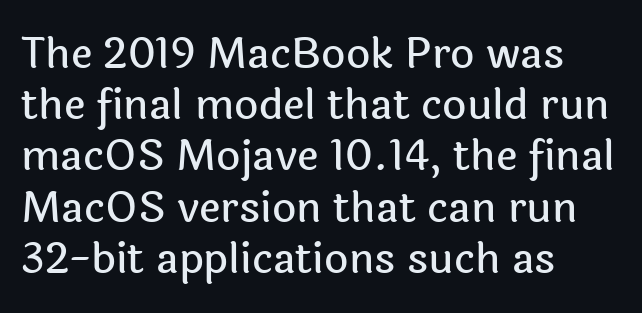
Q: Is the text italic (slanted)? A: No, it is upright.
Q: Is the typeface a serif or a sans-serif typeface? A: Sans-serif.
Q: Is the text underlined? A: No.
Q: How is the paragraph aligned? A: Left-aligned.
Q: Is the spacing between letters normal or unusually wide? A: Normal.
Q: Width (condensed, normal, or wide)? A: Normal.
Q: x-height? A: Medium.
Q: Monospaced? A: No.
